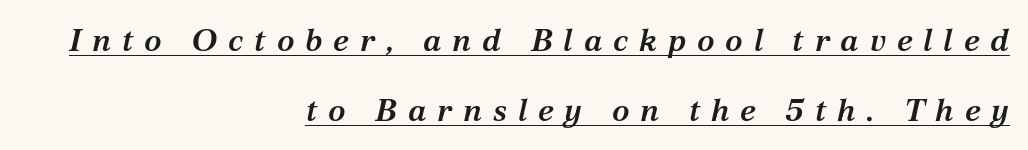
Descenders here cross a horizontal rule under the line. A fair bit of extra ink — the face is semibold, not bold. A typesetter would call this heavily tracked-out type. Compared with a flush-left layout, this one pins lines to the opposite, right side.
